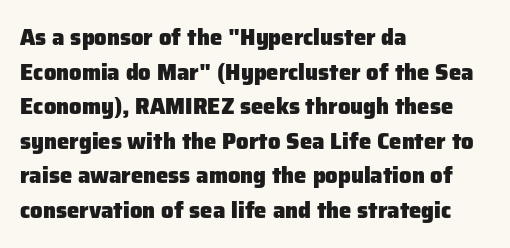
The image shows 22 px bold type, upright; set left-aligned, normal line spacing (1.57x), normal letter spacing, not underlined.
